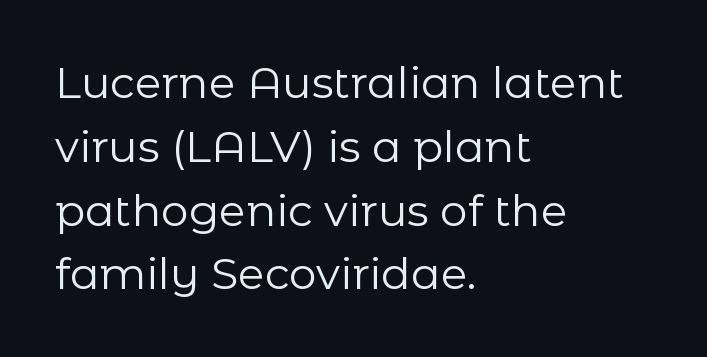
Weight: not bold — regular or lighter. The words here are not underlined. The vertical gap from one line to the next is medium. The face used here is a sans, in the tradition of grotesques and geometrics. Compared with typical body copy, the letter spacing here is the same.
